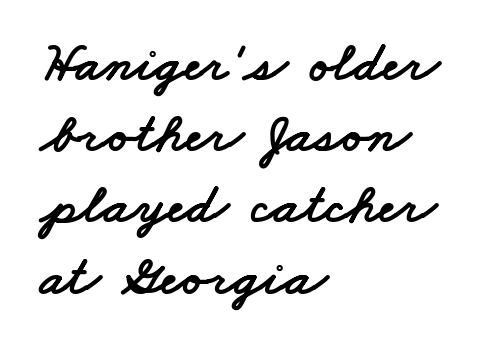
Q: Is the typeface a serif or a sans-serif typeface? A: Sans-serif.
Q: Is the text underlined? A: No.
Q: How is the paragraph aligned? A: Left-aligned.
Q: Is the spacing between letters normal or unusually wide? A: Normal.
Q: Is the spacing between lines tight, normal or loose? A: Normal.
Q: Width (condensed, normal, or wide)? A: Wide.
Q: Stroke contrast? A: Low.
Q: x-height? A: Small.
Q: Monospaced? A: No.
